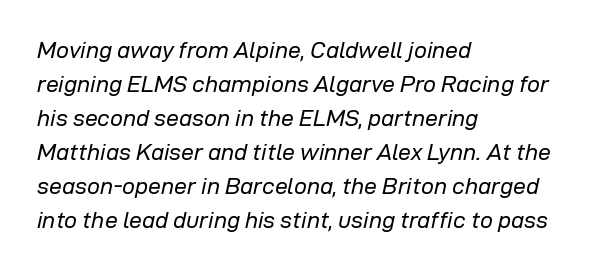
{"italic": "yes", "lean": "right", "slant_degrees": 12, "bold": "no", "underline": "no", "align": "left", "line_spacing": "normal", "line_spacing_ratio": 1.48, "letter_spacing": "normal", "letter_spacing_em": 0.0, "glyph_px": 23}
